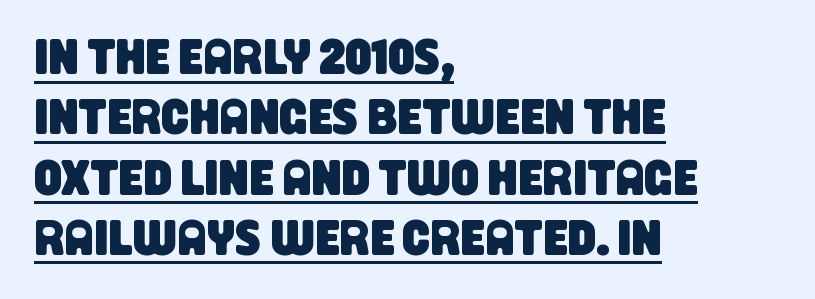
Q: Is the typeface a serif or a sans-serif typeface? A: Sans-serif.
Q: Is the text underlined? A: Yes.
Q: How is the paragraph aligned? A: Left-aligned.
Q: Is the spacing between letters normal or unusually wide? A: Normal.
Q: Width (condensed, normal, or wide)? A: Condensed.
Q: Stroke contrast? A: Low.
Q: x-height? A: Large.
Q: Monospaced? A: No.
